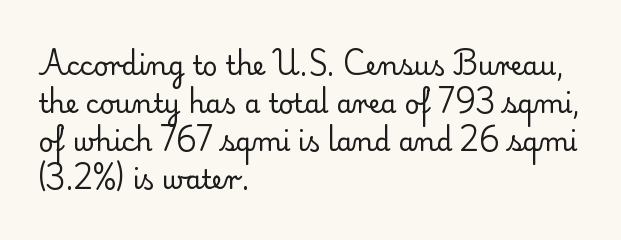
Q: Is the text bold? A: No.
Q: Is the text italic (slanted)? A: No, it is upright.
Q: Is the text underlined? A: No.
Q: How is the paragraph aligned? A: Left-aligned.
Q: Is the spacing between letters normal or unusually wide? A: Normal.
Q: Is the spacing between lines tight, normal or loose? A: Normal.
